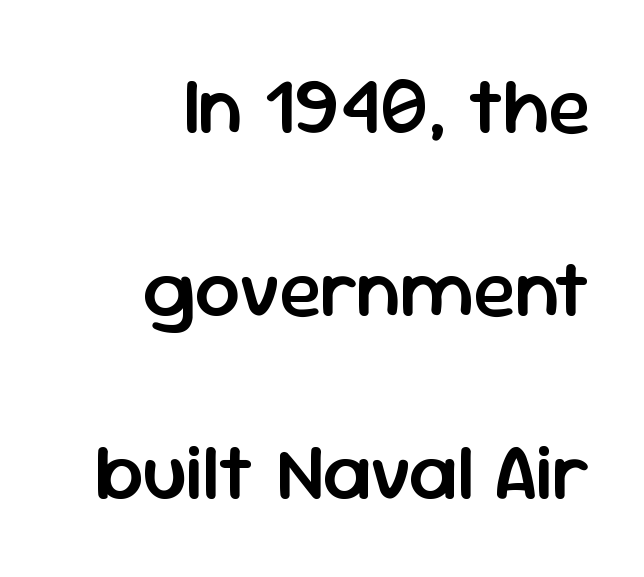
Each letter keeps its own natural width here, so spacing adapts to shape. Honestly, the letter spacing is just normal — you wouldn't notice it. Leading: increased. Students, this is semibold: more ink than regular, less than bold.
